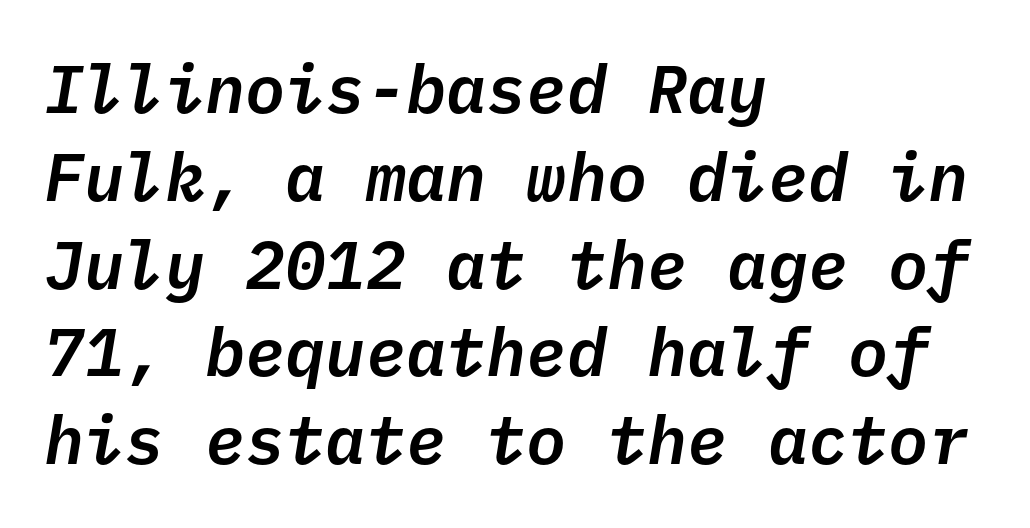
The image shows 67 px text type, italic (leaning right), monospaced; set left-aligned, normal line spacing (1.31x), normal letter spacing, not underlined; low stroke contrast and a medium x-height.
